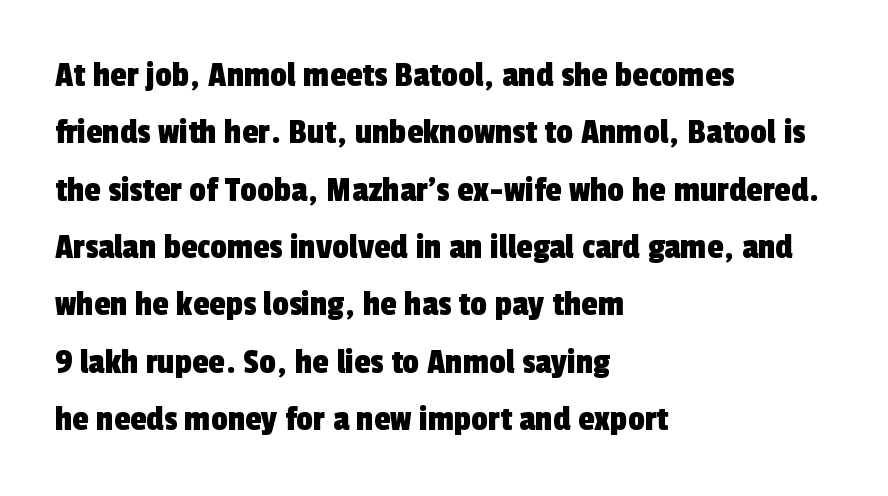
The image shows 37 px condensed sans-serif type; set left-aligned, normal line spacing (1.55x), normal letter spacing, not underlined; a medium x-height.
